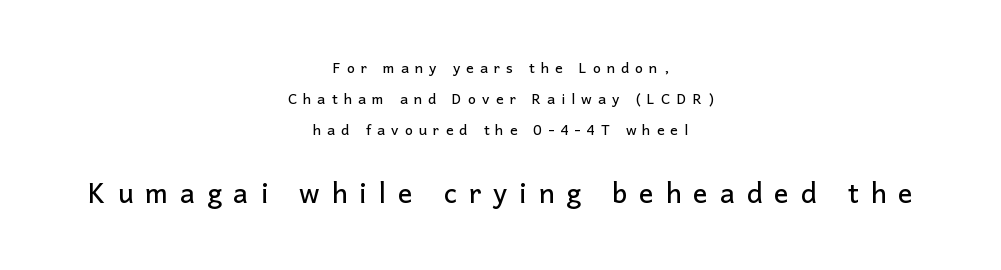
{"italic": "no", "underline": "no", "align": "center", "line_spacing": "loose", "line_spacing_ratio": 2.23, "letter_spacing": "wide", "letter_spacing_em": 0.44, "larger_block": "second", "size_ratio": 1.93, "glyph_px": 27}
